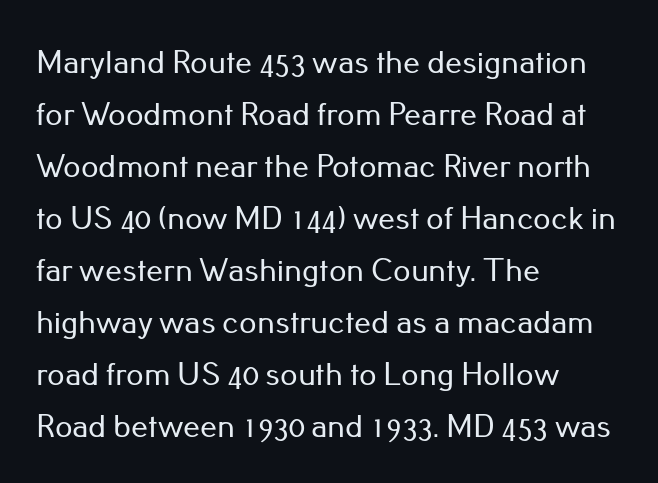
Q: Is the text italic (slanted)? A: No, it is upright.
Q: Is the typeface a serif or a sans-serif typeface? A: Sans-serif.
Q: Is the text underlined? A: No.
Q: How is the paragraph aligned? A: Left-aligned.
Q: Is the spacing between letters normal or unusually wide? A: Normal.
Q: Is the spacing between lines tight, normal or loose? A: Normal.
Q: Width (condensed, normal, or wide)? A: Normal.
Q: Stroke contrast? A: Low.
Q: x-height? A: Small.
Q: Monospaced? A: No.
